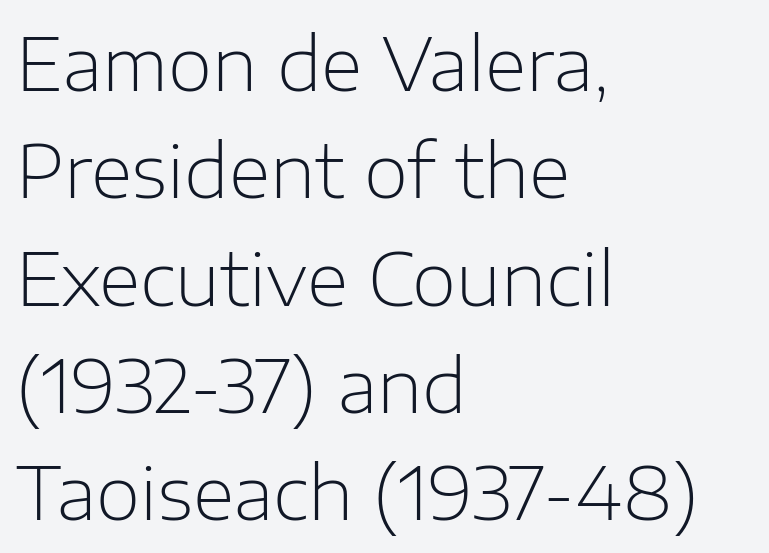
Q: Is the text bold? A: No.
Q: Is the text italic (slanted)? A: No, it is upright.
Q: Is the typeface a serif or a sans-serif typeface? A: Sans-serif.
Q: Is the text underlined? A: No.
Q: How is the paragraph aligned? A: Left-aligned.
Q: Is the spacing between letters normal or unusually wide? A: Normal.
Q: Is the spacing between lines tight, normal or loose? A: Normal.
Q: Width (condensed, normal, or wide)? A: Normal.
Q: Stroke contrast? A: Low.
Q: x-height? A: Medium.
Q: Monospaced? A: No.
